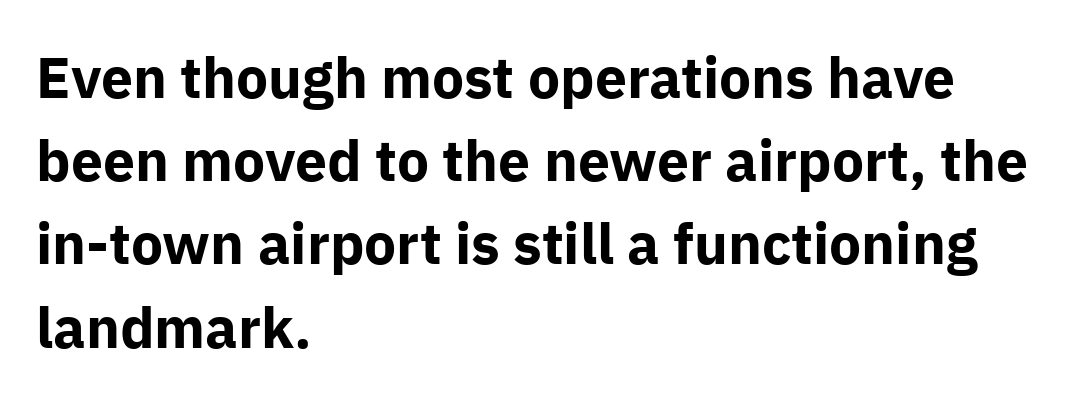
{"serif": "no", "italic": "no", "bold": "yes", "weight": "bold", "width": "normal", "stroke_contrast": "low", "x_height": "medium", "monospaced": "no", "underline": "no", "align": "left", "line_spacing": "normal", "line_spacing_ratio": 1.46, "letter_spacing": "normal", "letter_spacing_em": 0.0, "glyph_px": 57}
